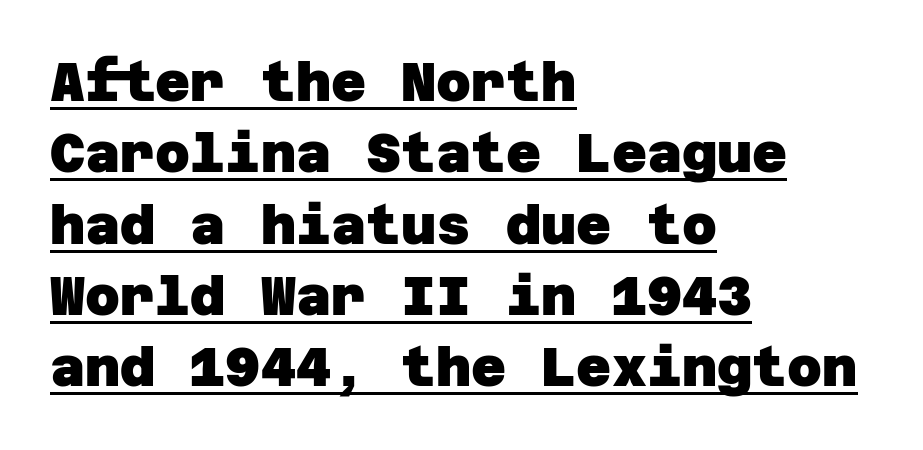
{"serif": "no", "bold": "yes", "weight": "heavy", "width": "normal", "stroke_contrast": "low", "x_height": "large", "underline": "yes", "align": "left", "line_spacing": "normal", "line_spacing_ratio": 1.32, "letter_spacing": "normal", "letter_spacing_em": 0.0, "glyph_px": 54}
